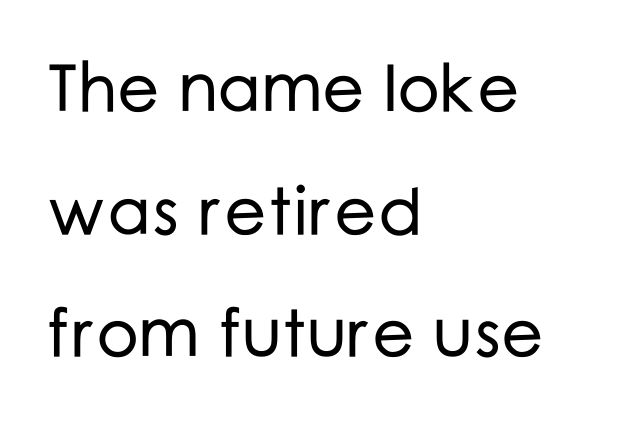
Q: Is the text italic (slanted)? A: No, it is upright.
Q: Is the typeface a serif or a sans-serif typeface? A: Sans-serif.
Q: Is the text underlined? A: No.
Q: How is the paragraph aligned? A: Left-aligned.
Q: Is the spacing between letters normal or unusually wide? A: Normal.
Q: Width (condensed, normal, or wide)? A: Normal.
Q: Stroke contrast? A: Low.
Q: x-height? A: Medium.
Q: Monospaced? A: No.
